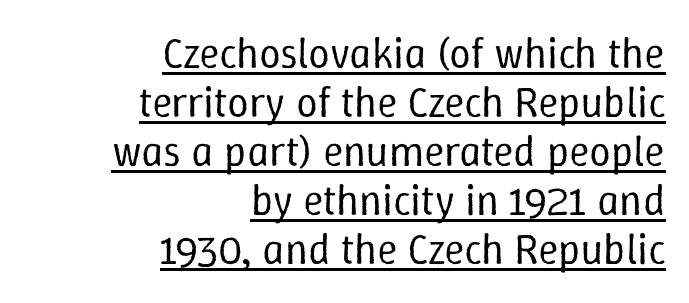
{"italic": "no", "bold": "no", "weight": "regular", "width": "normal", "stroke_contrast": "low", "x_height": "medium", "monospaced": "no", "underline": "yes", "align": "right", "line_spacing": "tight", "line_spacing_ratio": 1.14, "letter_spacing": "normal", "letter_spacing_em": 0.0, "glyph_px": 43}
